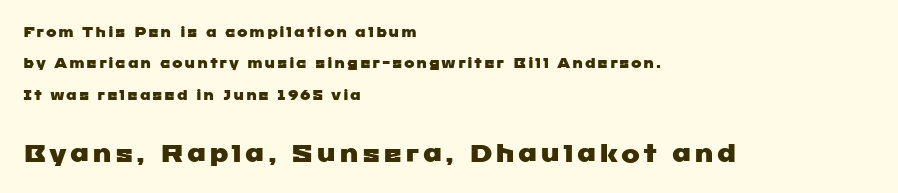
{"underline": "no", "align": "left", "line_spacing": "loose", "line_spacing_ratio": 2.24, "larger_block": "second", "size_ratio": 1.79, "glyph_px": 25}
